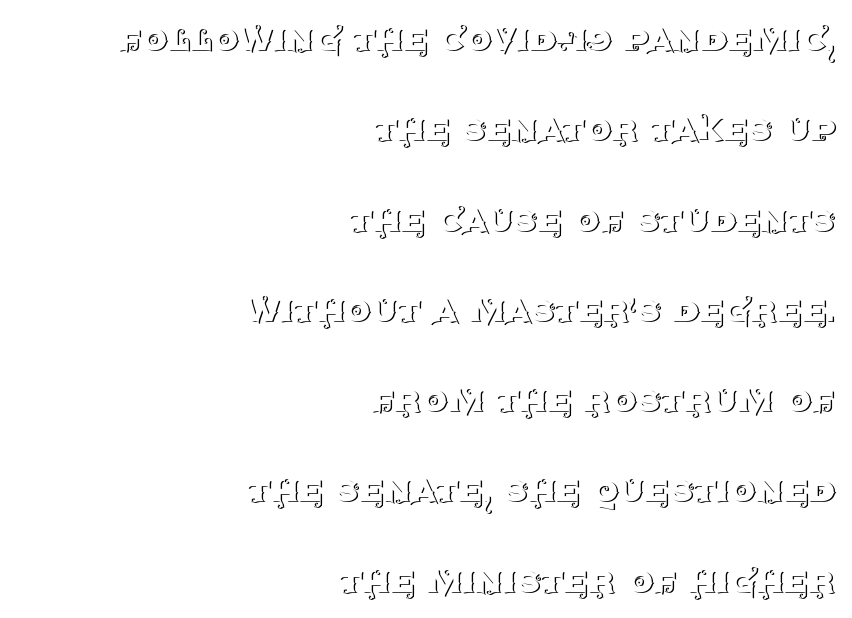
Is this a fixed-width face? No — the glyphs have proportional, varying widths. Widely set lines give the paragraph a tall, airy silhouette. The space beneath each line is pristine and unruled. Honestly, the letter spacing is just normal — you wouldn't notice it. This is serif lettering, the kind often seen in printed books.
